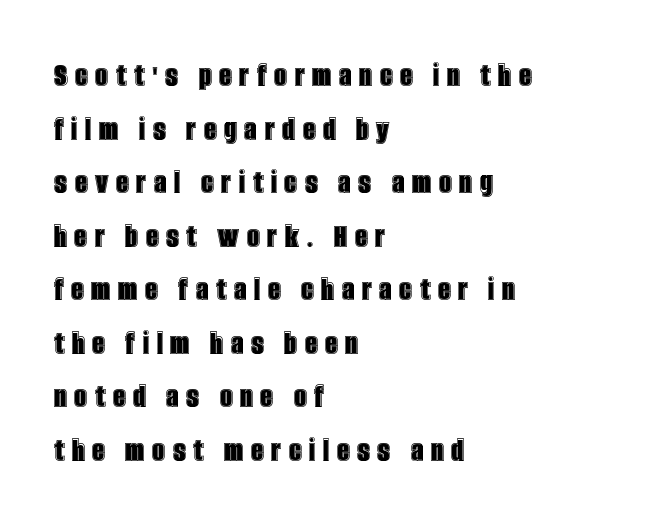
A classic flush-left, rag-right setting is used for this passage. This sample has the flowing, uneven cadence of proportional lettering. This block has exactly the height ordinary leading produces. Plain, unruled lines of type. The letters stand straight up with perfectly vertical stems.
